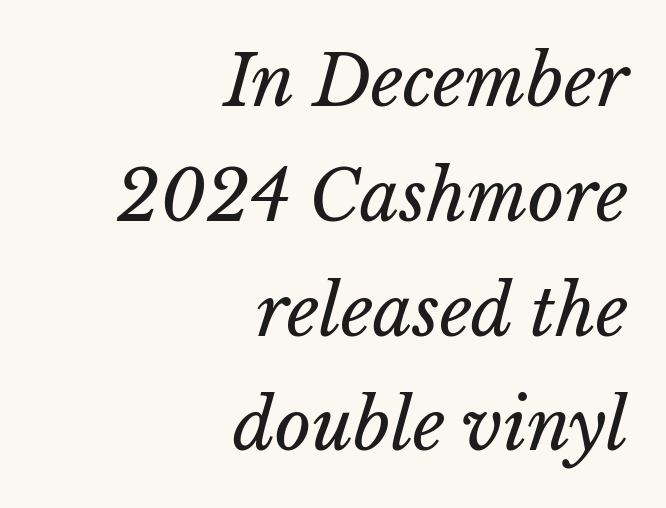
The image shows 70 px regular-weight type, italic (leaning right); set right-aligned, normal line spacing (1.64x), normal letter spacing, not underlined; low stroke contrast and a medium x-height.
